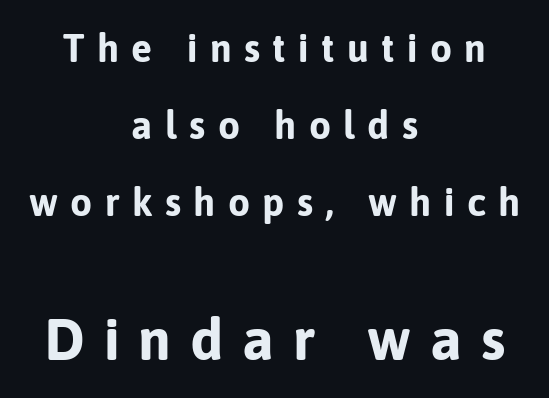
Q: Is the text bold? A: Yes.
Q: Is the text italic (slanted)? A: No, it is upright.
Q: Is the typeface a serif or a sans-serif typeface? A: Sans-serif.
Q: Is the text underlined? A: No.
Q: How is the paragraph aligned? A: Centered.
Q: Is the spacing between letters normal or unusually wide? A: Unusually wide.
Q: Is the spacing between lines tight, normal or loose? A: Loose.
Q: Which block of text is set in a larger size, the first (top) or the second (bottom)? A: The second (bottom) one.
Q: Width (condensed, normal, or wide)? A: Normal.
Q: Stroke contrast? A: Low.
Q: x-height? A: Medium.
Q: Monospaced? A: No.
